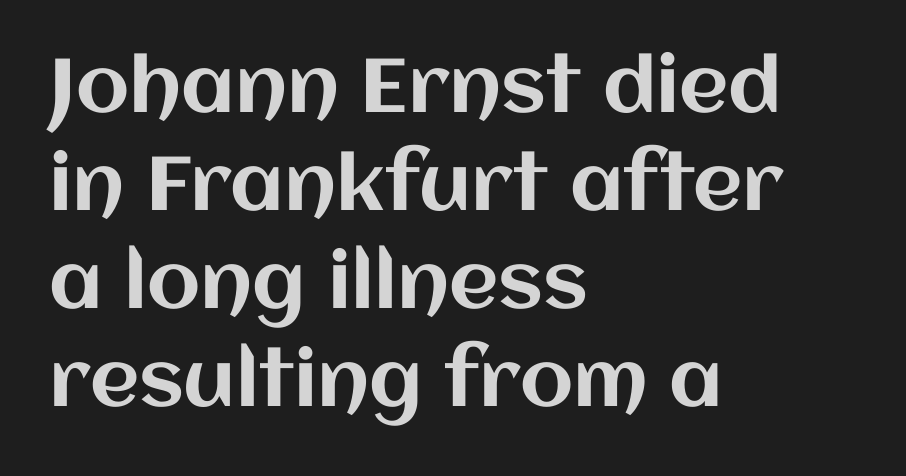
The image shows 76 px text type, upright; set left-aligned, normal line spacing (1.29x), normal letter spacing, not underlined; medium stroke contrast and a large x-height.
